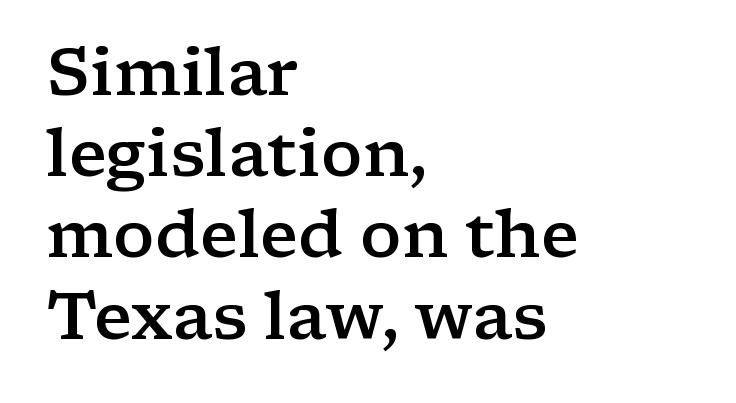
Does the copy run flush right? No — it runs flush left. Is this a fixed-width face? No — the glyphs have proportional, varying widths. Check under the words: just untouched page. Typographically, this falls in the serif category.
